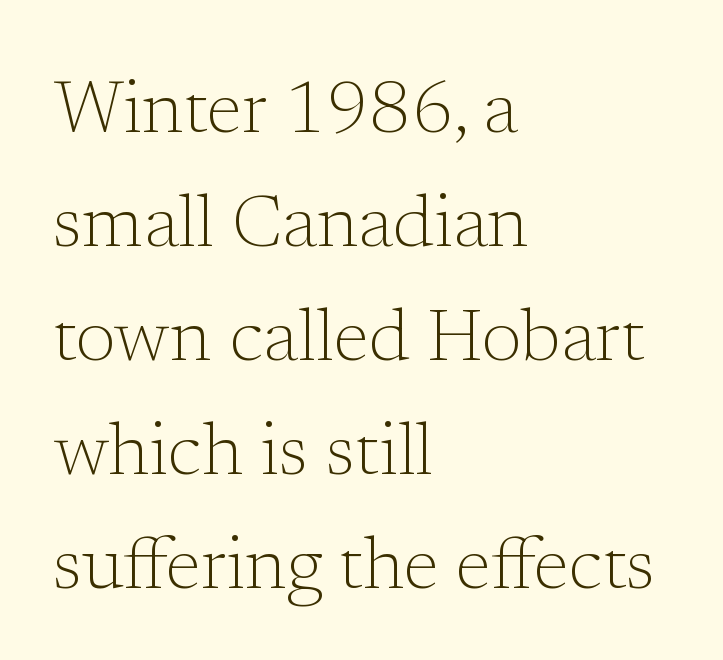
Character widths vary here, with narrow letters taking less room than wide ones. The horizontal fit of the characters is conventional and even. The strokes carry an ordinary text weight at most. Tall strokes in this sample are plumb rather than angled. Line starts are locked; line ends wander. Descenders hang freely into open space.
